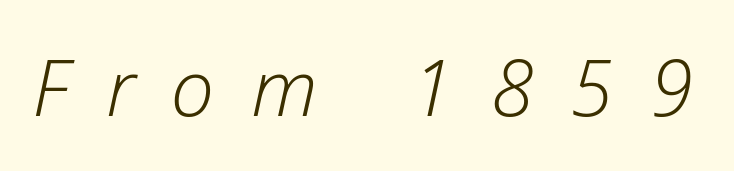
{"italic": "yes", "lean": "right", "slant_degrees": 12, "bold": "no", "weight": "light", "width": "normal", "stroke_contrast": "low", "x_height": "medium", "monospaced": "no", "underline": "no", "letter_spacing": "wide", "letter_spacing_em": 0.47, "glyph_px": 78}
